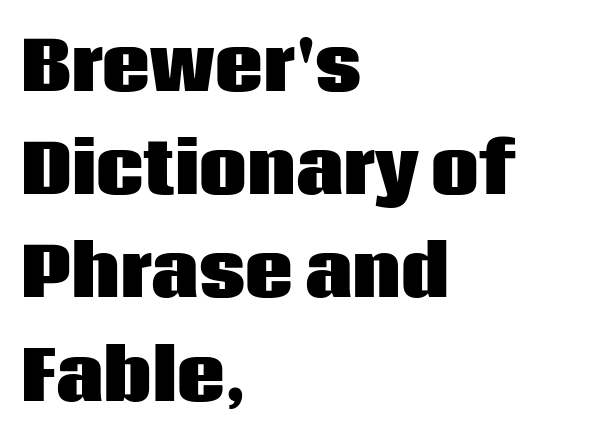
{"serif": "no", "italic": "no", "bold": "yes", "weight": "heavy", "width": "normal", "stroke_contrast": "low", "x_height": "large", "monospaced": "no", "underline": "no", "align": "left", "line_spacing": "normal", "line_spacing_ratio": 1.54, "letter_spacing": "normal", "letter_spacing_em": 0.0, "glyph_px": 67}
